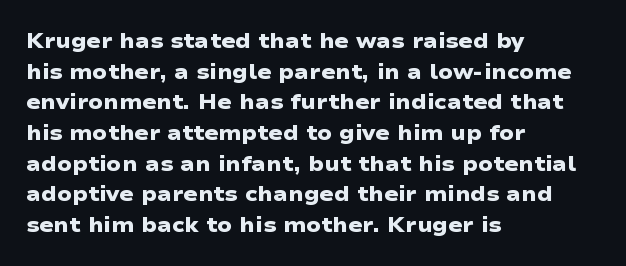
The image shows 21 px bold type; set left-aligned, normal line spacing (1.46x), normal letter spacing, not underlined.
